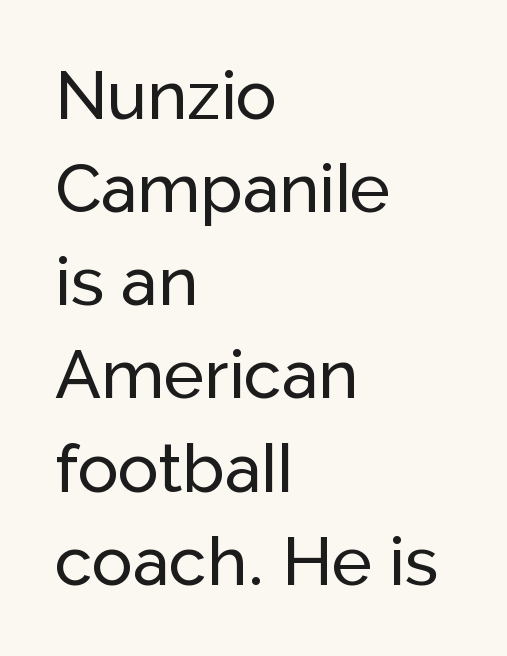
{"serif": "no", "italic": "no", "width": "normal", "stroke_contrast": "low", "x_height": "medium", "monospaced": "no", "underline": "no", "align": "left", "line_spacing": "normal", "line_spacing_ratio": 1.37, "letter_spacing": "normal", "letter_spacing_em": 0.0, "glyph_px": 68}
